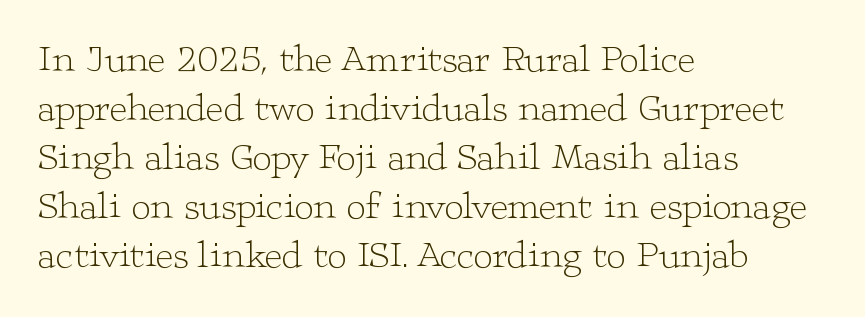
{"serif": "yes", "italic": "no", "bold": "no", "weight": "light", "width": "wide", "stroke_contrast": "low", "x_height": "medium", "monospaced": "no", "underline": "no", "align": "left", "line_spacing": "normal", "line_spacing_ratio": 1.29, "letter_spacing": "normal", "letter_spacing_em": 0.0, "glyph_px": 38}
